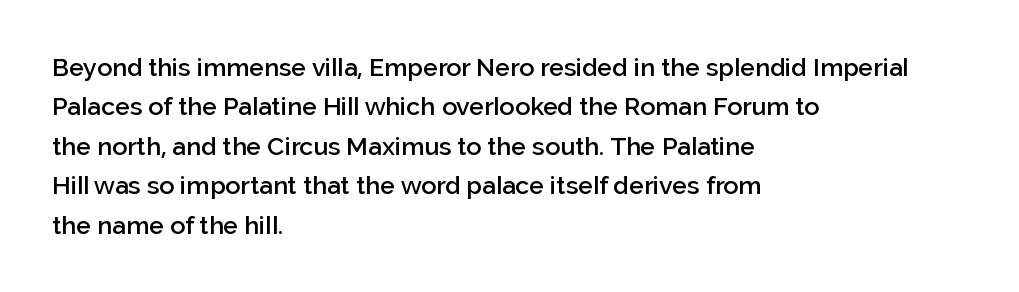
{"italic": "no", "bold": "semi", "underline": "no", "align": "left", "line_spacing": "normal", "line_spacing_ratio": 1.58, "letter_spacing": "normal", "letter_spacing_em": 0.0, "glyph_px": 25}
